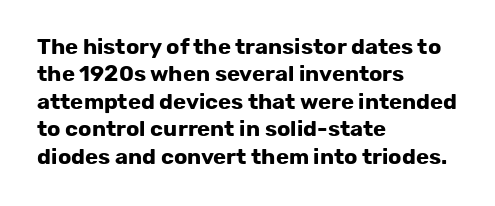
The image shows 22 px bold type, upright; set left-aligned, normal line spacing (1.25x), normal letter spacing, not underlined.
